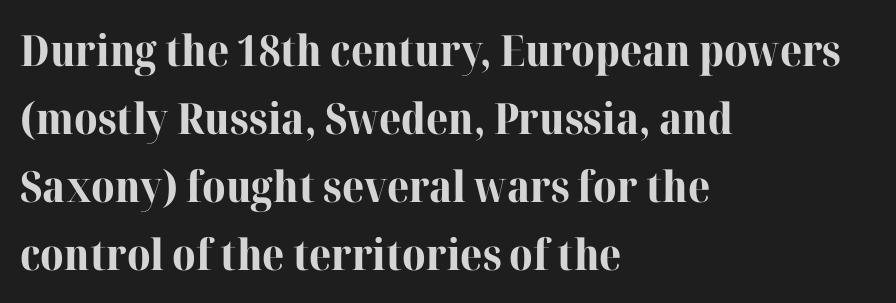
Q: Is the text bold? A: Yes.
Q: Is the text italic (slanted)? A: No, it is upright.
Q: Is the typeface a serif or a sans-serif typeface? A: Serif.
Q: Is the text underlined? A: No.
Q: How is the paragraph aligned? A: Left-aligned.
Q: Is the spacing between letters normal or unusually wide? A: Normal.
Q: Is the spacing between lines tight, normal or loose? A: Normal.
Q: Width (condensed, normal, or wide)? A: Normal.
Q: Stroke contrast? A: High.
Q: x-height? A: Medium.
Q: Monospaced? A: No.
